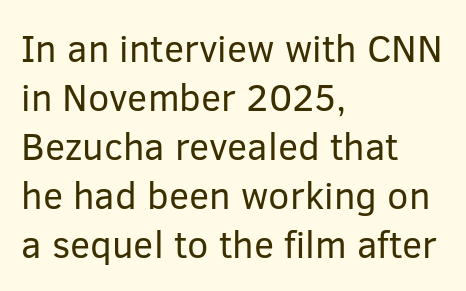
Q: Is the text bold? A: No.
Q: Is the text italic (slanted)? A: No, it is upright.
Q: Is the typeface a serif or a sans-serif typeface? A: Sans-serif.
Q: Is the text underlined? A: No.
Q: How is the paragraph aligned? A: Left-aligned.
Q: Is the spacing between letters normal or unusually wide? A: Normal.
Q: Is the spacing between lines tight, normal or loose? A: Normal.
Q: Width (condensed, normal, or wide)? A: Normal.
Q: Stroke contrast? A: Low.
Q: x-height? A: Medium.
Q: Monospaced? A: No.
